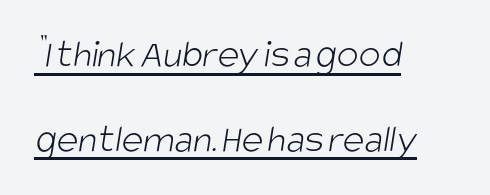
This rendering leaves character spacing at its baseline value. Notice the wide empty band between every row — that's loose leading. Counters stay open thanks to moderate or lighter strokes. Looks like someone drew a line under every word here.
